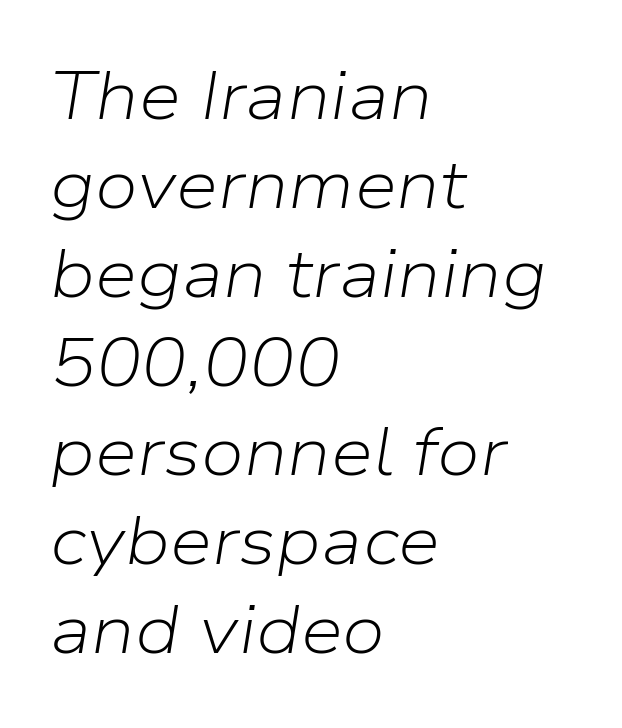
{"italic": "yes", "lean": "right", "slant_degrees": 9, "bold": "no", "weight": "light", "width": "normal", "stroke_contrast": "low", "x_height": "medium", "monospaced": "no", "underline": "no", "align": "left", "line_spacing": "normal", "line_spacing_ratio": 1.31, "letter_spacing": "normal", "letter_spacing_em": 0.0, "glyph_px": 68}
